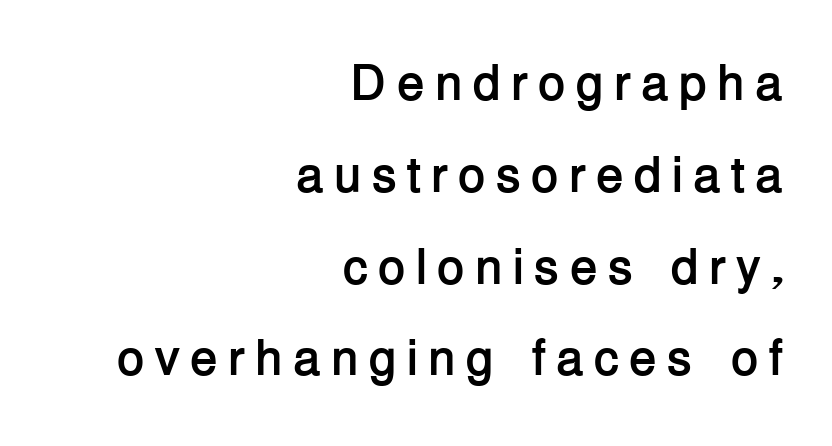
The image shows 51 px semibold sans-serif type, upright; set right-aligned, line spacing 1.8x, not underlined; low stroke contrast and a medium x-height.
